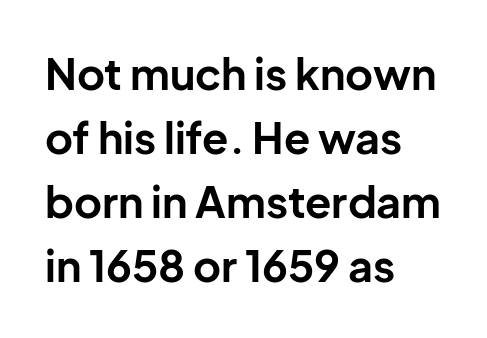
The image shows 43 px bold sans-serif type, upright; set left-aligned, normal line spacing (1.49x), normal letter spacing, not underlined; low stroke contrast and a medium x-height.
